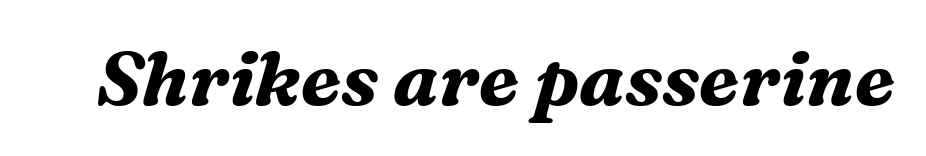
Q: Is the text bold? A: Yes.
Q: Is the text italic (slanted)? A: Yes, it leans right by about 16 degrees.
Q: Is the typeface a serif or a sans-serif typeface? A: Serif.
Q: Is the text underlined? A: No.
Q: Is the spacing between letters normal or unusually wide? A: Normal.
Q: Width (condensed, normal, or wide)? A: Normal.
Q: Stroke contrast? A: Medium.
Q: x-height? A: Medium.
Q: Monospaced? A: No.
